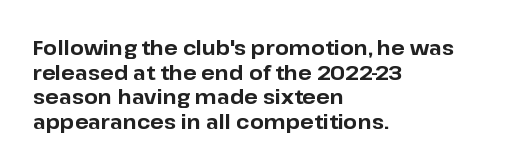
{"italic": "no", "bold": "yes", "underline": "no", "align": "left", "line_spacing_ratio": 1.23, "letter_spacing": "normal", "letter_spacing_em": 0.0, "glyph_px": 20}
